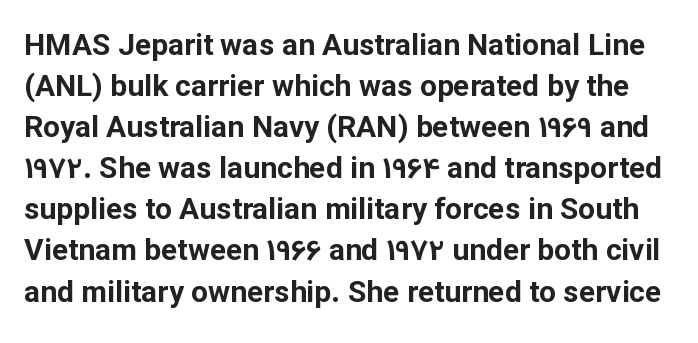
The letters stand upright; this is a roman face. How would I describe the line gaps? Plain and ordinary. Is this a fixed-width face? No — the glyphs have proportional, varying widths. The typeface chosen for these lines omits serifs. Between one letter and the next there's only the usual sliver of space.
